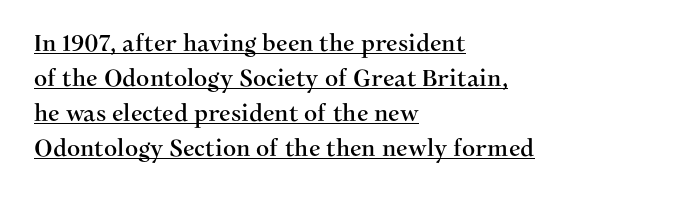
{"italic": "no", "underline": "yes", "align": "left", "line_spacing": "normal", "line_spacing_ratio": 1.52, "letter_spacing": "normal", "letter_spacing_em": 0.0, "glyph_px": 23}
